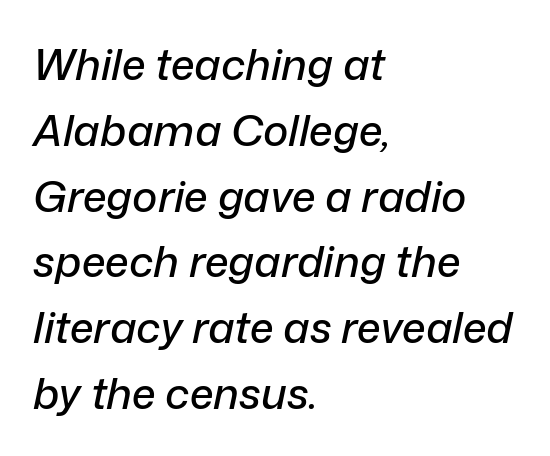
The image shows 43 px text type, italic (leaning right); set left-aligned, normal line spacing (1.53x), normal letter spacing, not underlined; low stroke contrast and a medium x-height.
